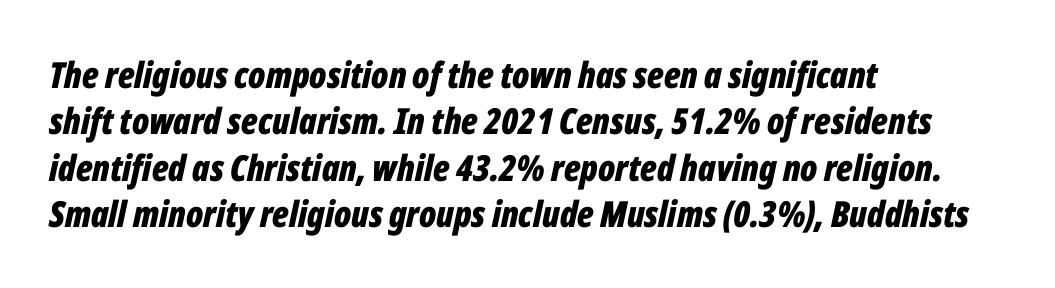
{"italic": "yes", "lean": "right", "slant_degrees": 12, "bold": "yes", "weight": "bold", "width": "condensed", "stroke_contrast": "low", "x_height": "medium", "monospaced": "no", "underline": "no", "align": "left", "line_spacing": "normal", "line_spacing_ratio": 1.29, "letter_spacing": "normal", "letter_spacing_em": 0.0, "glyph_px": 36}
